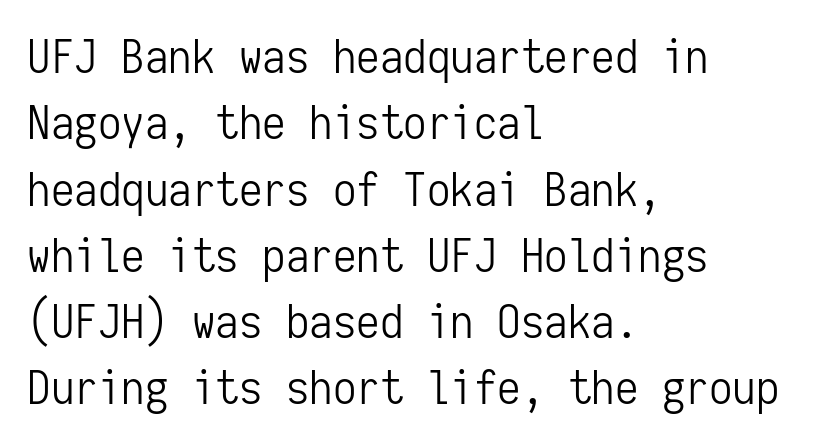
What kind of face is this? One without serifs — a sans. A bare baseline throughout the passage. Unbolded letterforms with no extra heft. Notice how descenders clear the ascenders below comfortably — that's standard leading.
